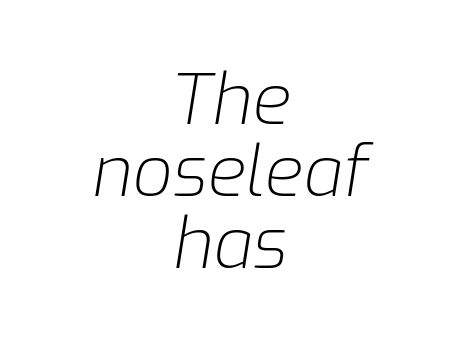
{"italic": "yes", "lean": "right", "slant_degrees": 9, "bold": "no", "weight": "light", "width": "normal", "stroke_contrast": "low", "x_height": "medium", "monospaced": "no", "underline": "no", "align": "center", "line_spacing": "tight", "line_spacing_ratio": 1.03, "letter_spacing": "normal", "letter_spacing_em": 0.0, "glyph_px": 70}
